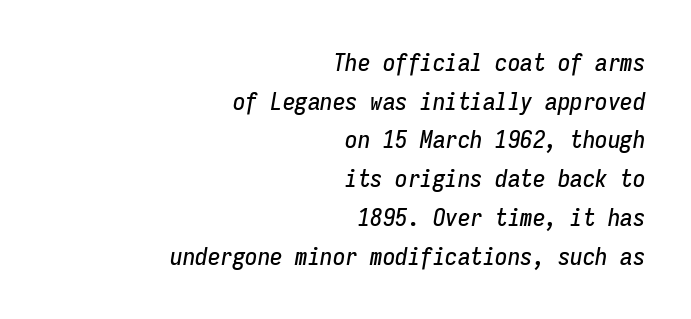
{"italic": "yes", "lean": "right", "slant_degrees": 9, "underline": "no", "align": "right", "line_spacing": "normal", "line_spacing_ratio": 1.55, "letter_spacing": "normal", "letter_spacing_em": 0.0, "glyph_px": 25}
